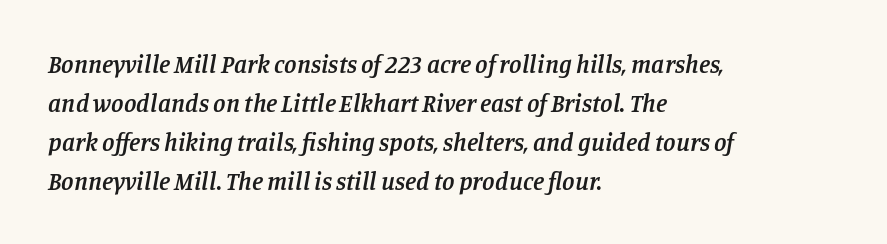
Would a proofreader flag this as italicized? Yes. If you measured baseline to baseline, you'd find a middling distance. The gaps between neighbouring characters are ordinary and unremarkable. How heavy is the stroke? Medium-heavy — a semibold, shy of bold. The glyphs are unaccompanied by any horizontal stroke below them.
